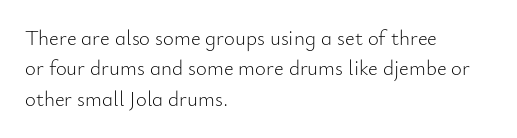
Letter spacing: default. Ink coverage per letter is moderate at most. The rag falls on the right side of this text block. Descenders are the only things crossing below the line. This block has exactly the height ordinary leading produces. This is the regular roman posture of the typeface.
